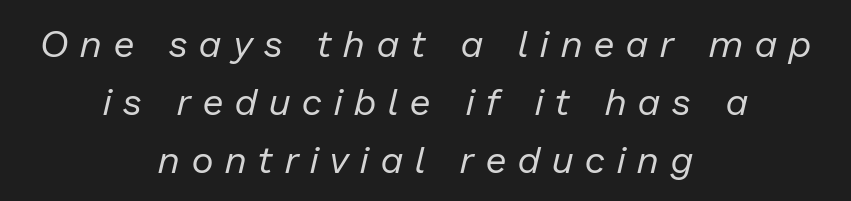
The image shows 38 px regular-weight type, italic (leaning right); set centered, normal line spacing (1.53x), unusually wide letter spacing (+0.32 em), not underlined; low stroke contrast and a medium x-height.
